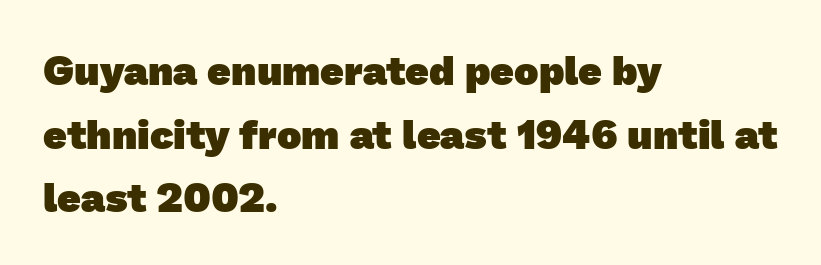
The image shows 41 px heavy sans-serif type; set left-aligned, normal line spacing (1.55x), normal letter spacing, not underlined; low stroke contrast and a medium x-height.
